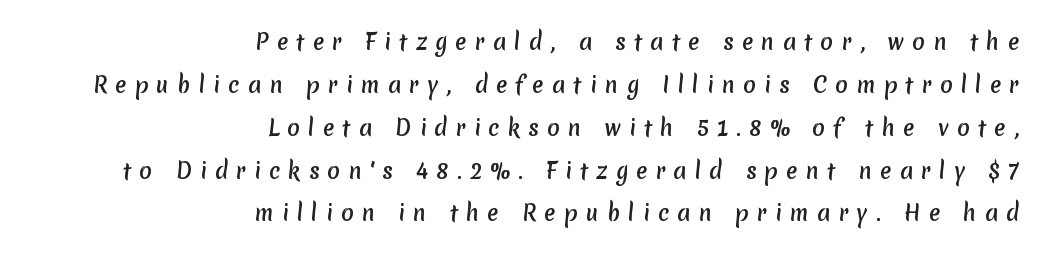
{"bold": "yes", "underline": "no", "align": "right", "line_spacing": "loose", "line_spacing_ratio": 2.04, "letter_spacing": "wide", "letter_spacing_em": 0.39, "glyph_px": 21}
